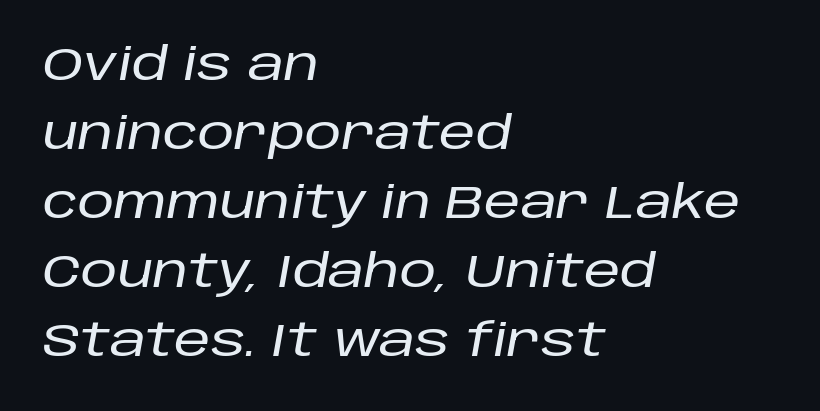
The image shows 46 px text type, italic (leaning right); set left-aligned, normal line spacing (1.5x), normal letter spacing, not underlined; low stroke contrast and a large x-height.
